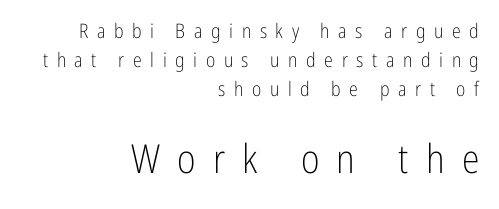
{"serif": "no", "italic": "no", "bold": "no", "weight": "light", "width": "condensed", "stroke_contrast": "low", "x_height": "medium", "monospaced": "no", "underline": "no", "align": "right", "line_spacing": "normal", "line_spacing_ratio": 1.44, "letter_spacing": "wide", "letter_spacing_em": 0.43, "larger_block": "second", "size_ratio": 2.0, "glyph_px": 40}
